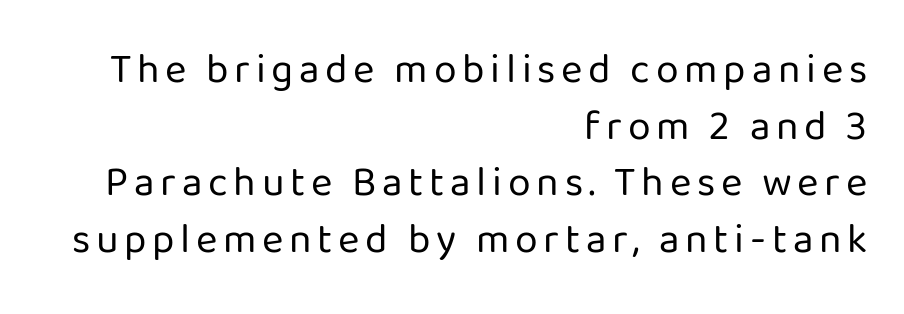
{"serif": "no", "italic": "no", "bold": "no", "weight": "regular", "width": "normal", "stroke_contrast": "low", "x_height": "medium", "monospaced": "no", "underline": "no", "align": "right", "line_spacing": "normal", "line_spacing_ratio": 1.38, "glyph_px": 41}
